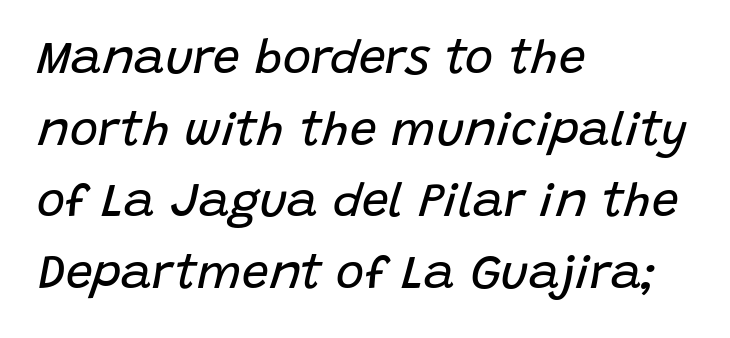
Q: Is the text bold? A: No.
Q: Is the text italic (slanted)? A: Yes, it leans right by about 15 degrees.
Q: Is the text underlined? A: No.
Q: How is the paragraph aligned? A: Left-aligned.
Q: Is the spacing between letters normal or unusually wide? A: Normal.
Q: Is the spacing between lines tight, normal or loose? A: Normal.
Q: Width (condensed, normal, or wide)? A: Normal.
Q: Stroke contrast? A: Low.
Q: x-height? A: Large.
Q: Monospaced? A: No.
